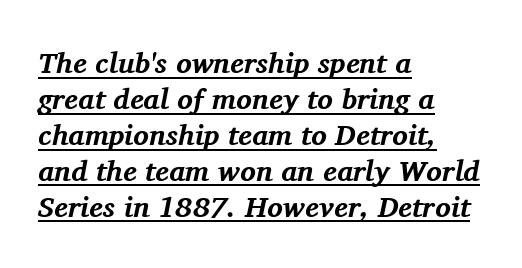
The image shows 29 px bold serif type, italic (leaning right); set left-aligned, line spacing 1.24x, normal letter spacing, underlined; medium stroke contrast and a medium x-height.
